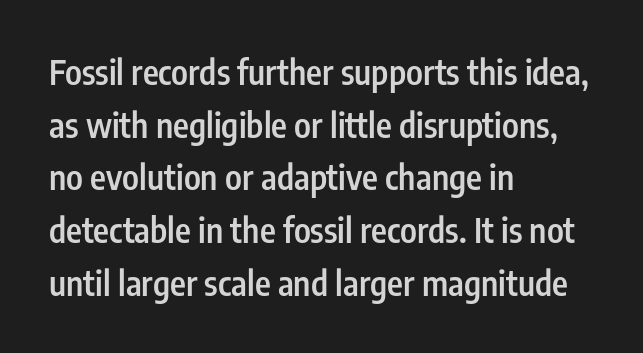
{"serif": "no", "italic": "no", "bold": "semi", "weight": "semibold", "width": "condensed", "stroke_contrast": "low", "x_height": "medium", "monospaced": "no", "underline": "no", "align": "left", "line_spacing": "normal", "line_spacing_ratio": 1.55, "letter_spacing": "normal", "letter_spacing_em": 0.0, "glyph_px": 34}
